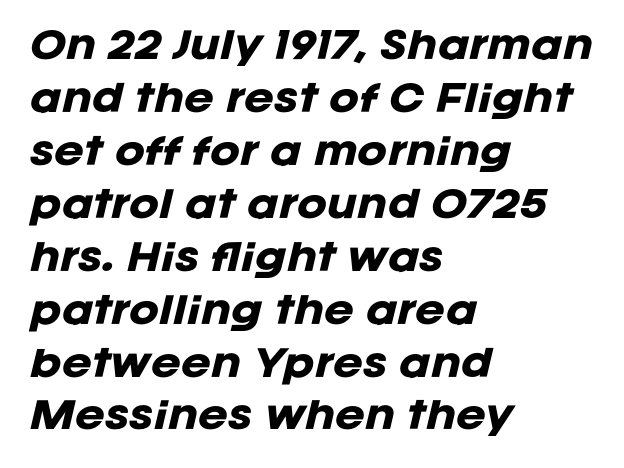
{"italic": "yes", "lean": "right", "slant_degrees": 12, "bold": "yes", "weight": "heavy", "width": "normal", "stroke_contrast": "low", "x_height": "large", "monospaced": "no", "underline": "no", "align": "left", "line_spacing": "normal", "line_spacing_ratio": 1.47, "letter_spacing": "normal", "letter_spacing_em": 0.0, "glyph_px": 36}
